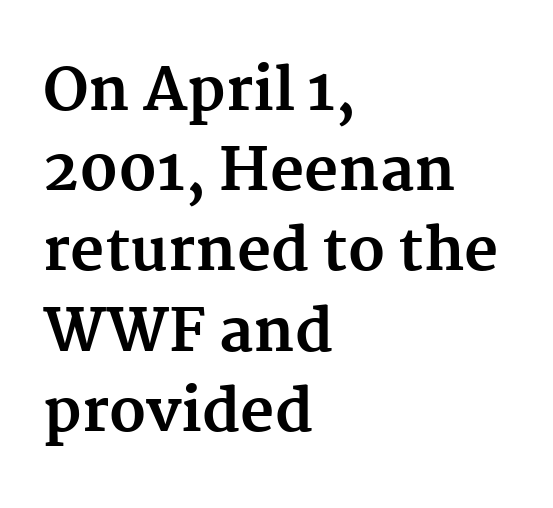
{"serif": "yes", "italic": "no", "bold": "yes", "weight": "bold", "width": "normal", "stroke_contrast": "medium", "x_height": "medium", "monospaced": "no", "underline": "no", "align": "left", "line_spacing": "normal", "line_spacing_ratio": 1.36, "letter_spacing": "normal", "letter_spacing_em": 0.0, "glyph_px": 59}
